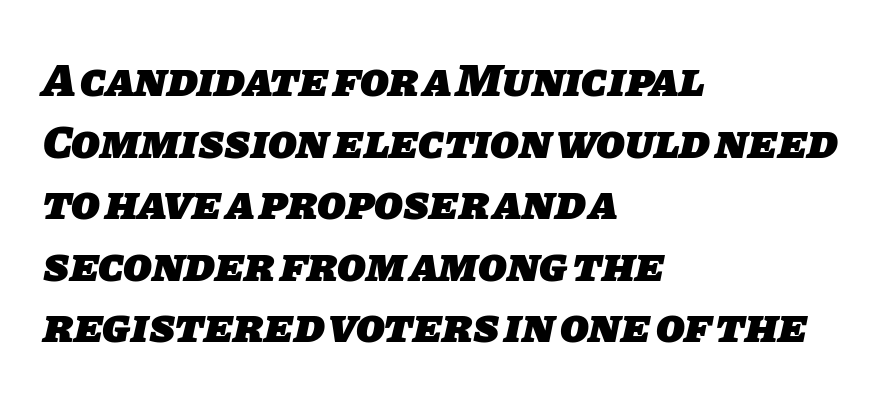
{"bold": "yes", "weight": "heavy", "width": "normal", "stroke_contrast": "low", "x_height": "large", "monospaced": "no", "underline": "no", "align": "left", "line_spacing": "normal", "line_spacing_ratio": 1.31, "letter_spacing": "normal", "letter_spacing_em": 0.0, "glyph_px": 47}
